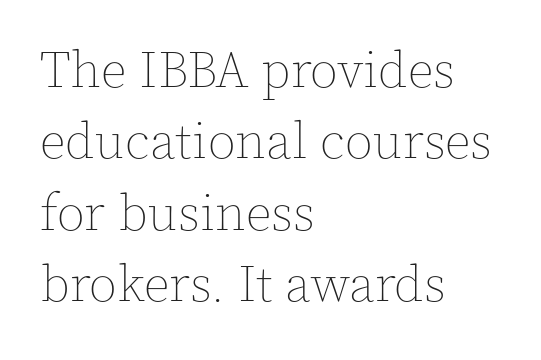
Q: Is the text bold? A: No.
Q: Is the text italic (slanted)? A: No, it is upright.
Q: Is the text underlined? A: No.
Q: How is the paragraph aligned? A: Left-aligned.
Q: Is the spacing between letters normal or unusually wide? A: Normal.
Q: Is the spacing between lines tight, normal or loose? A: Normal.
Q: Width (condensed, normal, or wide)? A: Normal.
Q: x-height? A: Medium.
Q: Monospaced? A: No.
